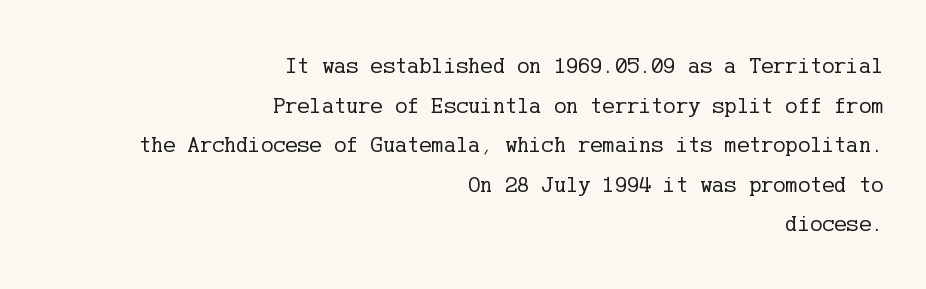
Visually the block forms a straight wall on the right and a jagged coastline on the left. Bold? No — there's no thickening of the strokes. In terms of posture, this sample is upright. Each word holds together tightly as a unit, with standard inter-letter gaps. Beneath every word, the page is bare.
